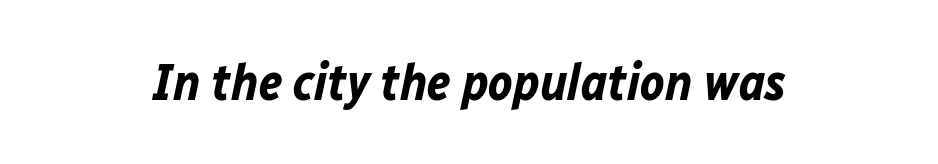
Q: Is the text bold? A: Yes.
Q: Is the text italic (slanted)? A: Yes, it leans right by about 12 degrees.
Q: Is the text underlined? A: No.
Q: Is the spacing between letters normal or unusually wide? A: Normal.
Q: Width (condensed, normal, or wide)? A: Normal.
Q: Stroke contrast? A: Low.
Q: x-height? A: Medium.
Q: Monospaced? A: No.
